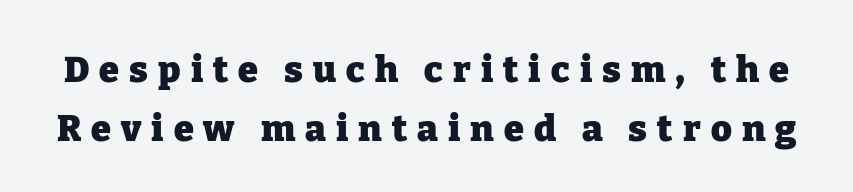
The image shows 36 px heavy serif type, upright; set normal line spacing (1.64x), unusually wide letter spacing (+0.28 em), not underlined; low stroke contrast and a medium x-height.
